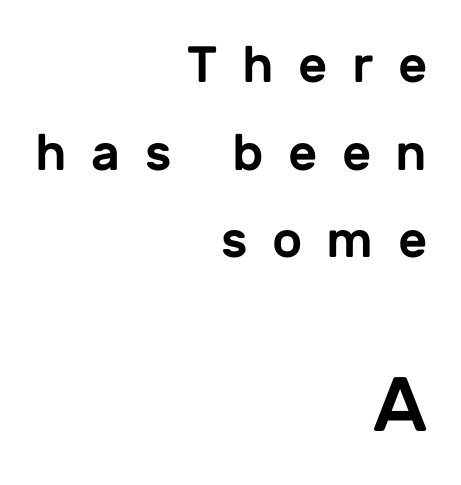
The image shows 77 px sans-serif type, upright; set right-aligned, line spacing 1.72x, unusually wide letter spacing (+0.48 em), not underlined; the second (bottom) block is 1.51x larger; low stroke contrast and a medium x-height.
